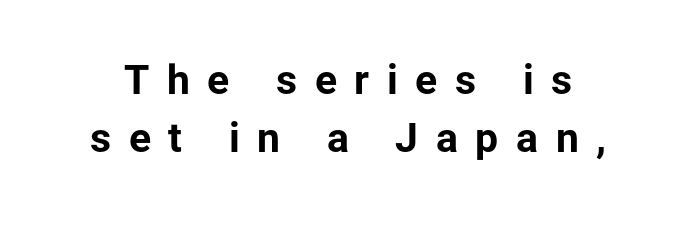
The rows are spaced the way most documents space them. Look at the stroke-to-counter ratio: heavy, a bold. The rendering uses natural spacing where letterforms have individual widths. Plain, unruled lines of type. The font family rendered here belongs to the sans-serif group. Designer's note — italics off, roman on.
